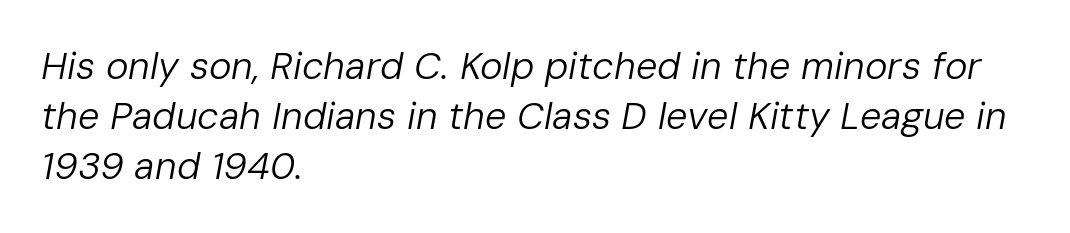
Letters rest on an invisible, unmarked baseline. It's the slanting kind of type. These lines stack with their left ends in a neat column. A typesetter would call this proportional, since set widths differ per character.
